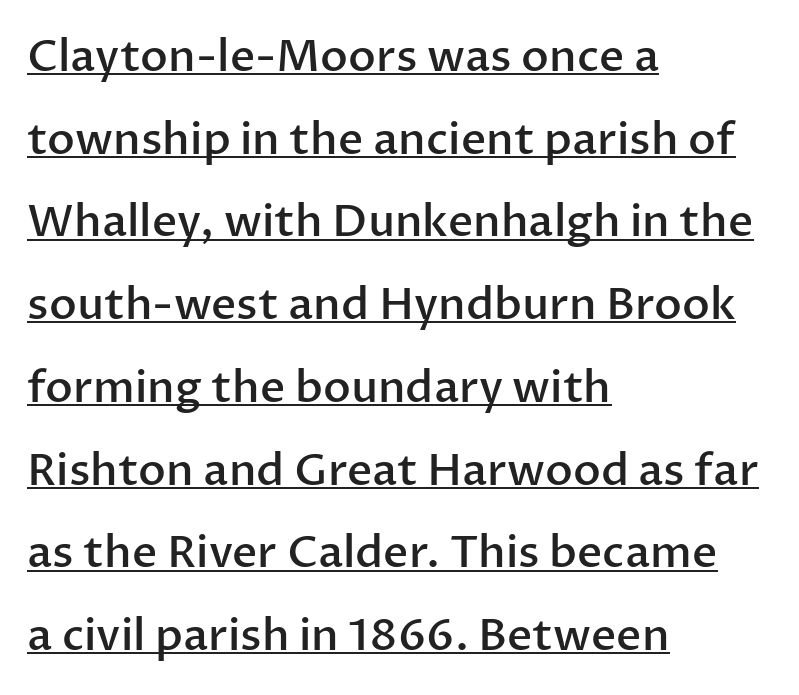
Q: Is the text bold? A: Semi-bold.
Q: Is the text italic (slanted)? A: No, it is upright.
Q: Is the typeface a serif or a sans-serif typeface? A: Sans-serif.
Q: Is the text underlined? A: Yes.
Q: How is the paragraph aligned? A: Left-aligned.
Q: Is the spacing between letters normal or unusually wide? A: Normal.
Q: Width (condensed, normal, or wide)? A: Normal.
Q: Stroke contrast? A: Low.
Q: x-height? A: Medium.
Q: Monospaced? A: No.
